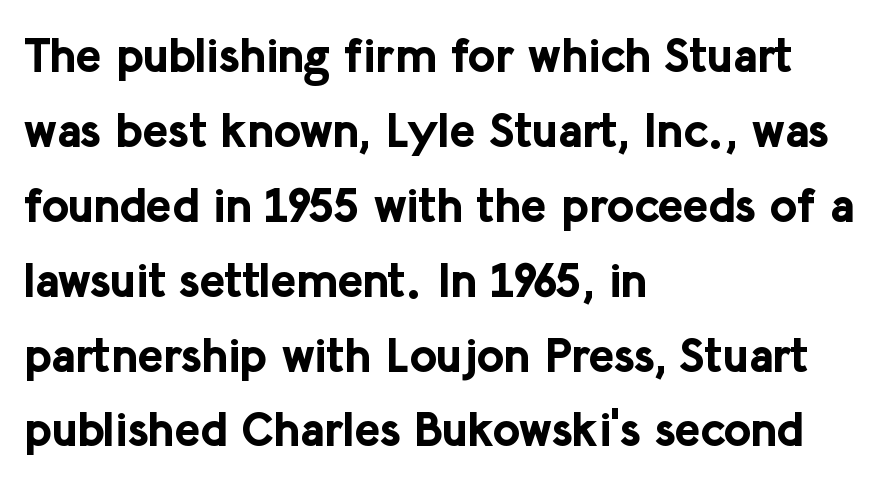
{"serif": "no", "italic": "no", "bold": "yes", "weight": "bold", "width": "normal", "stroke_contrast": "low", "x_height": "medium", "monospaced": "no", "underline": "no", "align": "left", "line_spacing": "normal", "line_spacing_ratio": 1.56, "letter_spacing": "normal", "letter_spacing_em": 0.0, "glyph_px": 48}
